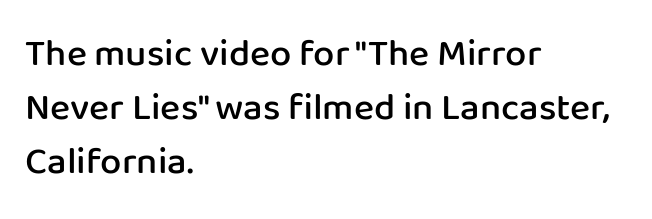
Just letters on the line, the space beneath them empty. These lines carry some extra weight — a demibold, not a full bold. Here the designer chose a conventional face with non-uniform glyph widths. Regular leading. Unlike italic type, these characters show no tilt at all. Serifs: no, the terminals of the letterforms are clean.
